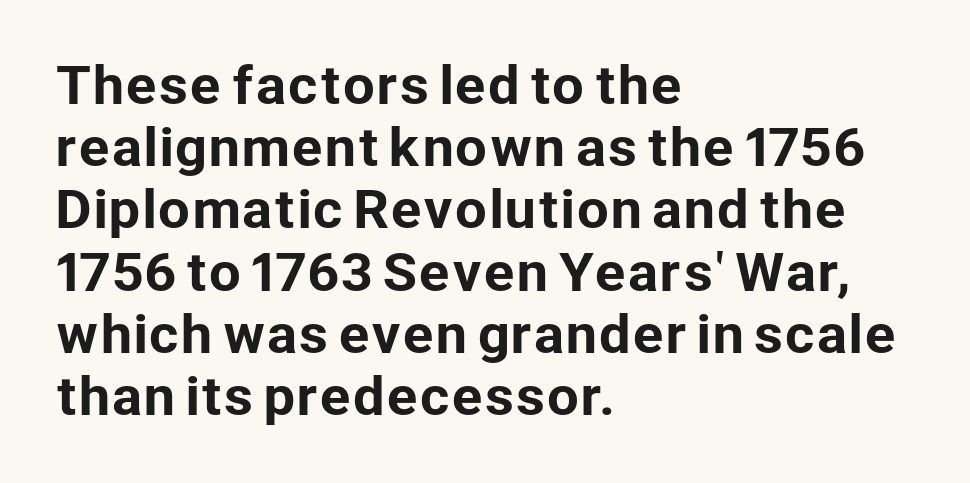
The image shows 51 px sans-serif type, upright; set left-aligned, line spacing 1.22x, normal letter spacing, not underlined; low stroke contrast and a medium x-height.
